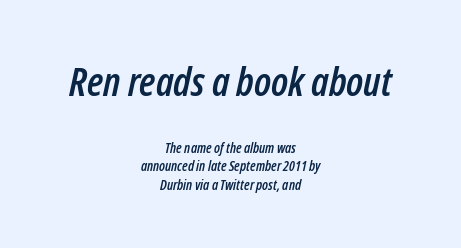
Q: Is the text italic (slanted)? A: Yes, it leans right by about 12 degrees.
Q: Is the text underlined? A: No.
Q: How is the paragraph aligned? A: Centered.
Q: Is the spacing between letters normal or unusually wide? A: Normal.
Q: Is the spacing between lines tight, normal or loose? A: Normal.
Q: Which block of text is set in a larger size, the first (top) or the second (bottom)? A: The first (top) one.
Q: Width (condensed, normal, or wide)? A: Condensed.
Q: Stroke contrast? A: Low.
Q: x-height? A: Medium.
Q: Monospaced? A: No.
